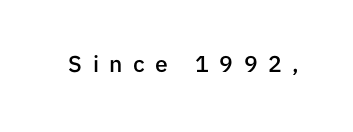
The image shows 23 px text type, upright; set unusually wide letter spacing (+0.46 em), not underlined.
